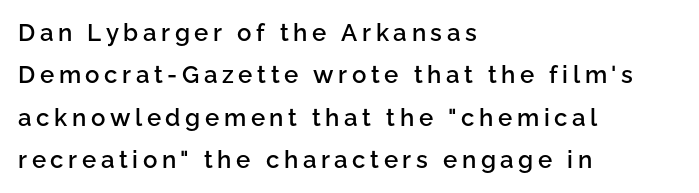
The image shows 24 px text type, upright; set left-aligned, line spacing 1.77x, not underlined.
